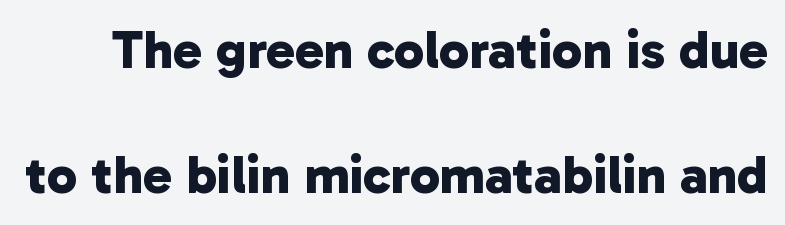
Q: Is the text bold? A: Yes.
Q: Is the typeface a serif or a sans-serif typeface? A: Sans-serif.
Q: Is the text underlined? A: No.
Q: Is the spacing between letters normal or unusually wide? A: Normal.
Q: Is the spacing between lines tight, normal or loose? A: Loose.
Q: Width (condensed, normal, or wide)? A: Normal.
Q: Stroke contrast? A: Low.
Q: x-height? A: Medium.
Q: Monospaced? A: No.
